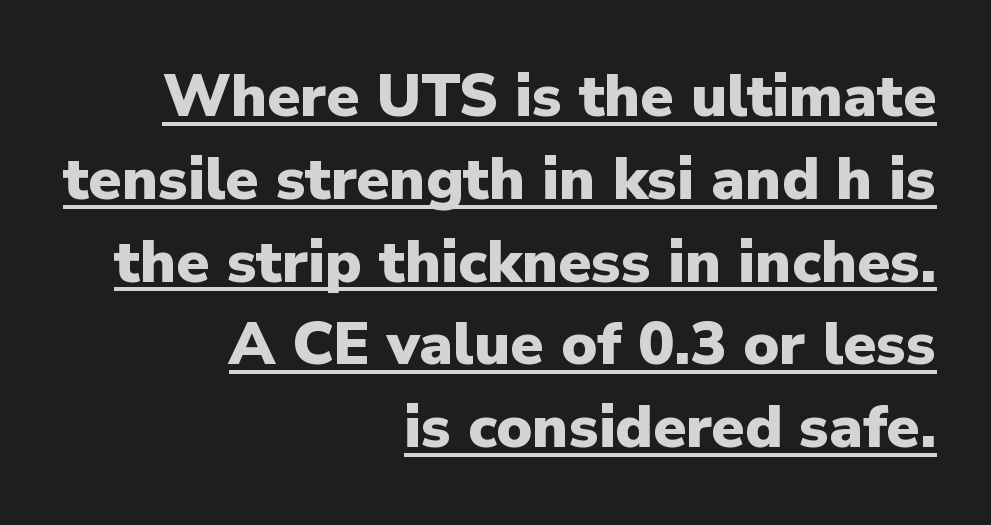
{"serif": "no", "italic": "no", "bold": "yes", "weight": "heavy", "width": "normal", "stroke_contrast": "low", "x_height": "medium", "monospaced": "no", "underline": "yes", "align": "right", "line_spacing": "normal", "line_spacing_ratio": 1.38, "letter_spacing": "normal", "letter_spacing_em": 0.0, "glyph_px": 60}
